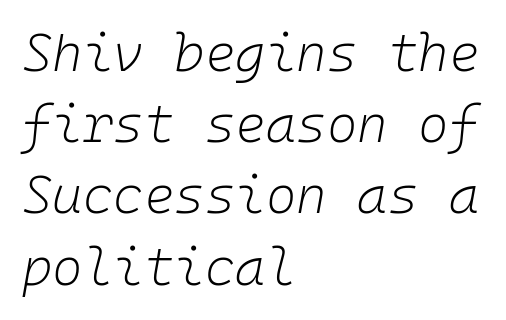
The image shows 52 px light type, italic (leaning right), monospaced; set left-aligned, normal line spacing (1.37x), normal letter spacing, not underlined; low stroke contrast and a medium x-height.
